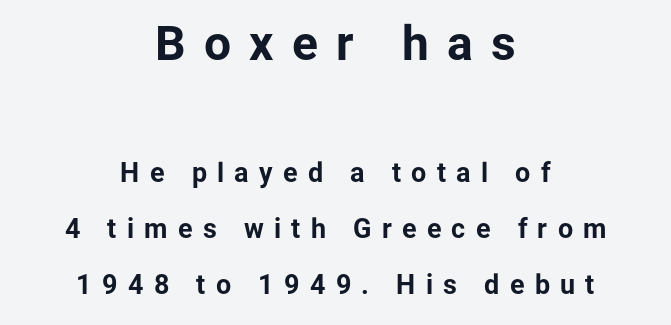
The image shows 48 px bold sans-serif type, upright; set centered, loose line spacing (2.06x), unusually wide letter spacing (+0.38 em), not underlined; the first (top) block is 1.78x larger; low stroke contrast and a medium x-height.
